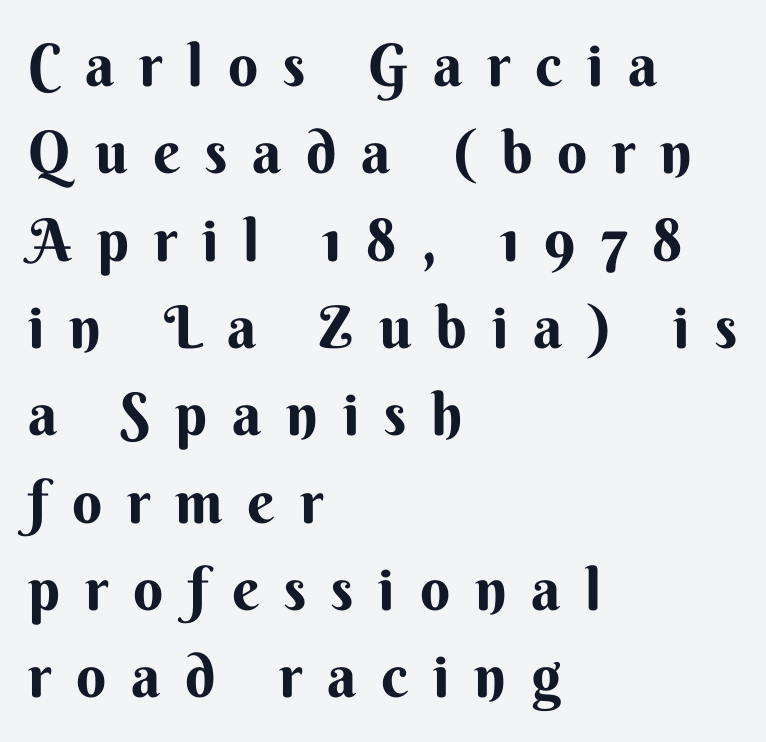
Descenders hang freely into open space. The rendering inserts visible extra space after every character. Looks like regular typesetting: each glyph gets only the width it needs. Vertical spacing — default.
